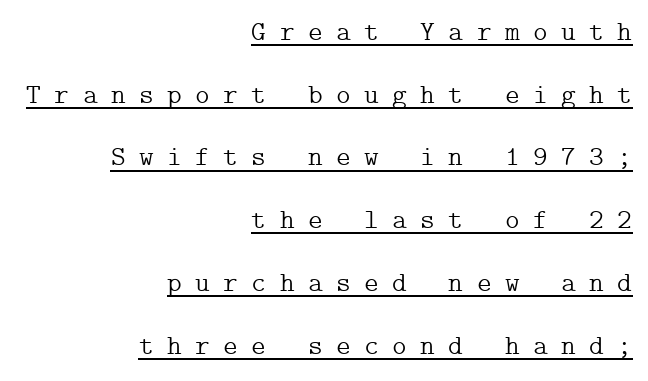
The image shows 28 px light serif type, upright; set right-aligned, loose line spacing (2.24x), unusually wide letter spacing (+0.48 em), underlined; low stroke contrast and a medium x-height.
